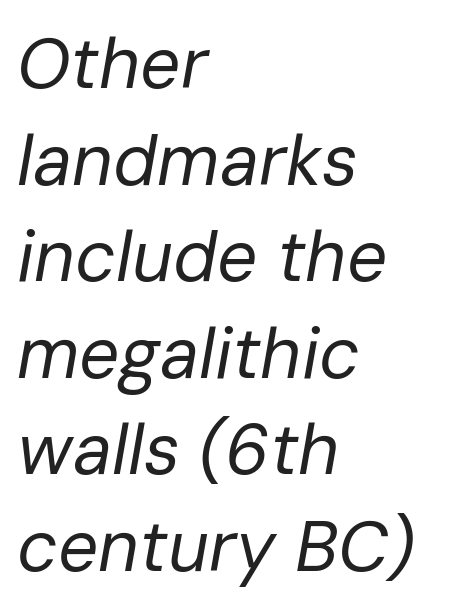
The image shows 71 px regular-weight type, italic (leaning right); set left-aligned, normal line spacing (1.36x), normal letter spacing, not underlined; low stroke contrast and a medium x-height.
